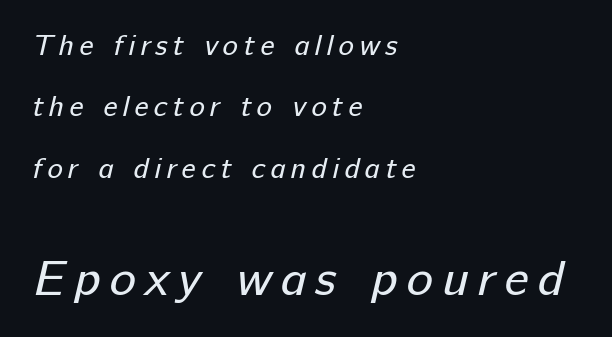
Q: Is the text bold? A: No.
Q: Is the typeface a serif or a sans-serif typeface? A: Sans-serif.
Q: Is the text underlined? A: No.
Q: How is the paragraph aligned? A: Left-aligned.
Q: Is the spacing between lines tight, normal or loose? A: Loose.
Q: Which block of text is set in a larger size, the first (top) or the second (bottom)? A: The second (bottom) one.
Q: Width (condensed, normal, or wide)? A: Normal.
Q: Stroke contrast? A: Low.
Q: x-height? A: Medium.
Q: Monospaced? A: No.
